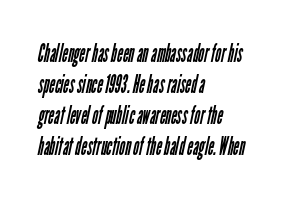
{"bold": "no", "underline": "no", "align": "left", "line_spacing_ratio": 1.24, "letter_spacing": "normal", "letter_spacing_em": 0.0, "glyph_px": 25}
